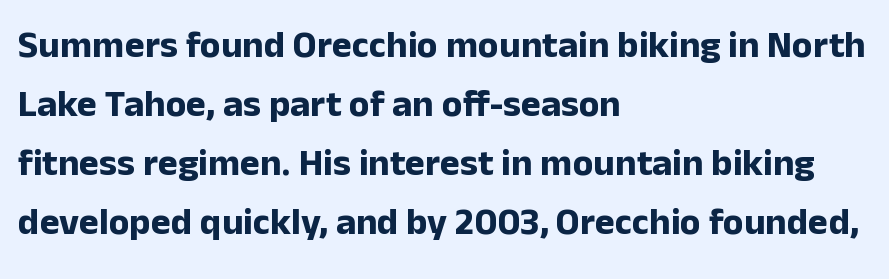
{"serif": "no", "italic": "no", "bold": "yes", "weight": "bold", "width": "normal", "stroke_contrast": "low", "x_height": "medium", "monospaced": "no", "underline": "no", "align": "left", "line_spacing": "normal", "line_spacing_ratio": 1.55, "letter_spacing": "normal", "letter_spacing_em": 0.0, "glyph_px": 38}
